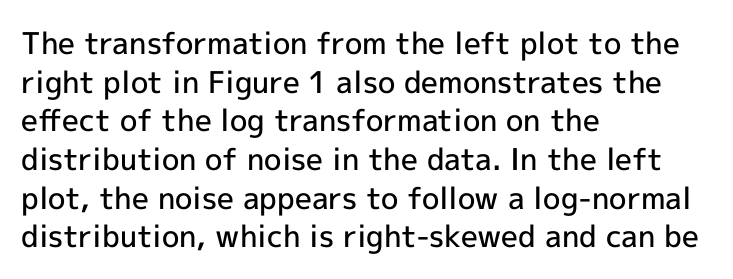
These lines are rendered in a variable-pitch font. The paragraph shown leans on its left margin. The type sits square on the baseline with zero lean. Honestly, the letter spacing is just normal — you wouldn't notice it. Examine the stroke ends and you'll find no serifs. A bit beefed up — I'd call it semibold rather than bold.
